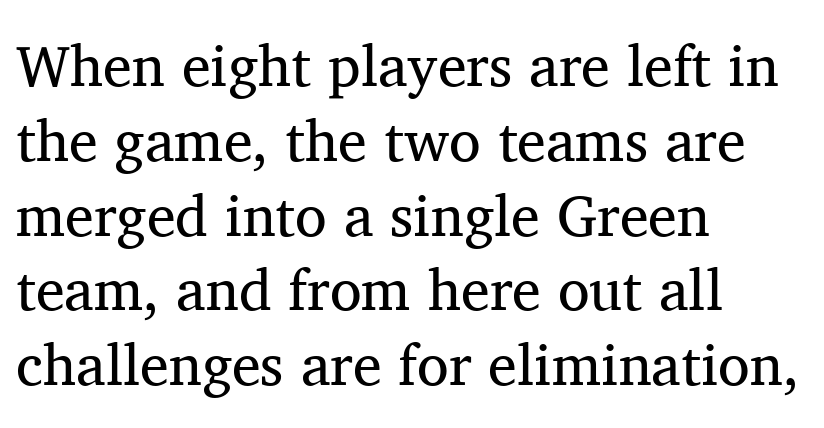
The image shows 58 px regular-weight serif type, upright; set left-aligned, normal line spacing (1.29x), normal letter spacing, not underlined; medium stroke contrast and a medium x-height.
